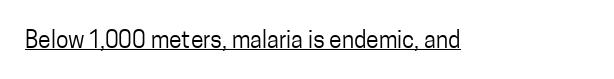
Q: Is the text bold? A: No.
Q: Is the text italic (slanted)? A: No, it is upright.
Q: Is the text underlined? A: Yes.
Q: Is the spacing between letters normal or unusually wide? A: Normal.
